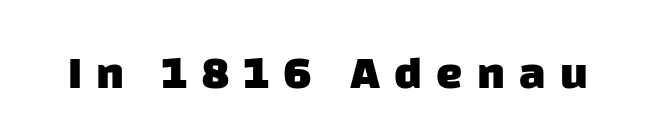
The image shows 47 px heavy sans-serif type; set unusually wide letter spacing (+0.3 em), not underlined; low stroke contrast and a large x-height.
